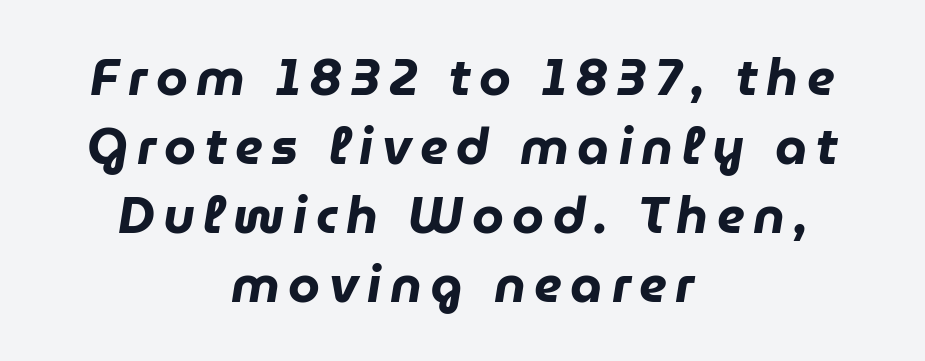
The image shows 51 px heavy type, italic (leaning right); set centered, normal line spacing (1.35x), not underlined; low stroke contrast and a medium x-height.
